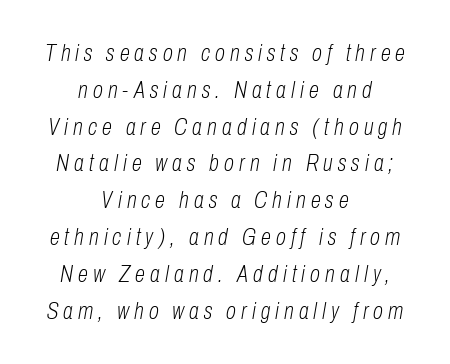
Q: Is the text bold? A: No.
Q: Is the text italic (slanted)? A: Yes, it leans right by about 10 degrees.
Q: Is the text underlined? A: No.
Q: How is the paragraph aligned? A: Centered.
Q: Is the spacing between letters normal or unusually wide? A: Unusually wide.
Q: Is the spacing between lines tight, normal or loose? A: Normal.
